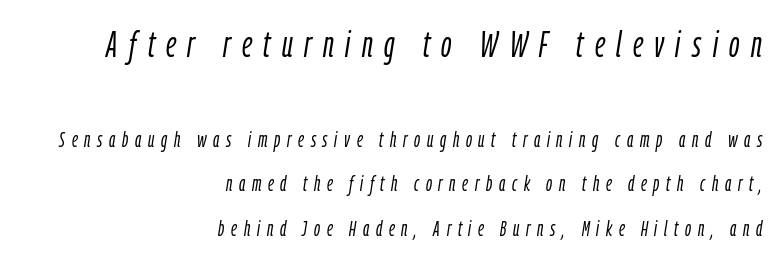
The image shows 36 px light, condensed type, italic (leaning right); set right-aligned, loose line spacing (2.1x), unusually wide letter spacing (+0.32 em), not underlined; the first (top) block is 1.71x larger; low stroke contrast and a medium x-height.
